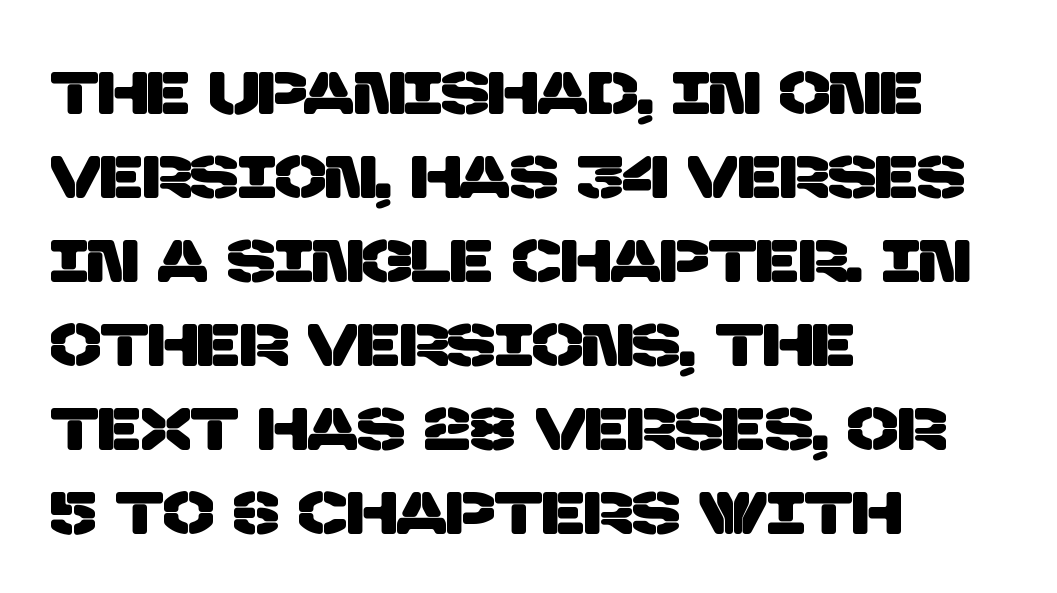
{"serif": "no", "width": "normal", "stroke_contrast": "low", "x_height": "large", "monospaced": "no", "underline": "no", "align": "left", "line_spacing": "normal", "line_spacing_ratio": 1.4, "letter_spacing": "normal", "letter_spacing_em": 0.0, "glyph_px": 60}
